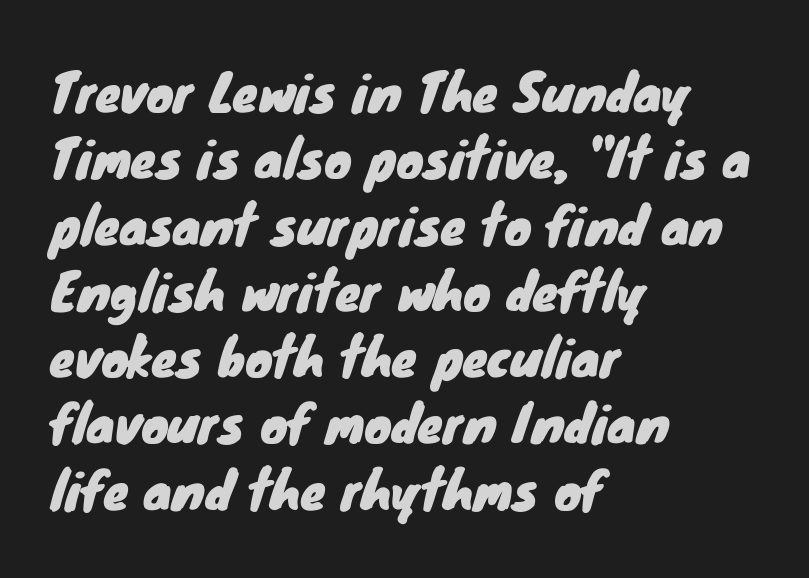
Serif or sans? Sans — the stroke terminals are bare. Teacher's note: observe the even left margin — that is flush-left alignment. The rows are spaced the way most documents space them. Think of a printed novel: that variable character pitch is what you see here.
